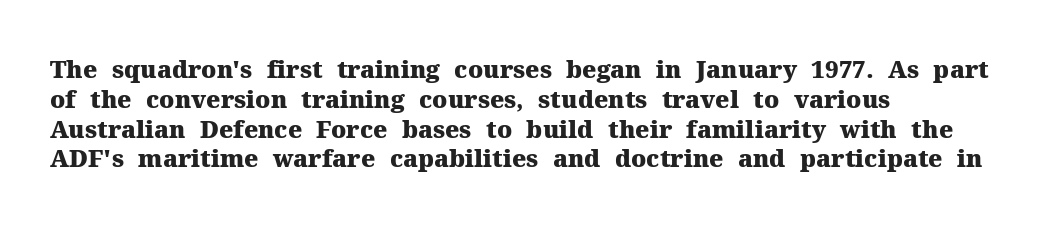
Q: Is the text bold? A: Yes.
Q: Is the text italic (slanted)? A: No, it is upright.
Q: Is the text underlined? A: No.
Q: How is the paragraph aligned? A: Left-aligned.
Q: Is the spacing between letters normal or unusually wide? A: Normal.
